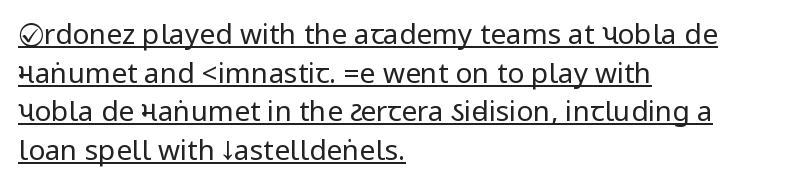
The characters display no serif detailing; their extremities are plain. Typeset ragged right — the left edge is the straight one. A typesetter would call this leading conventional body-copy spacing. The font is comparable to plain body text, perhaps lighter. The passage shown has conventional tracking throughout.
